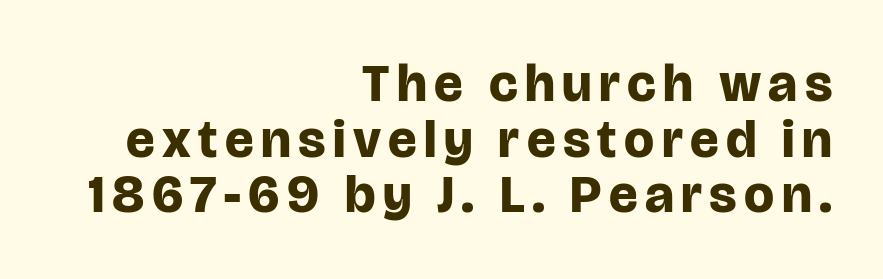
The image shows 53 px bold sans-serif type, upright; set right-aligned, tight line spacing (1.05x), not underlined; low stroke contrast and a large x-height.
